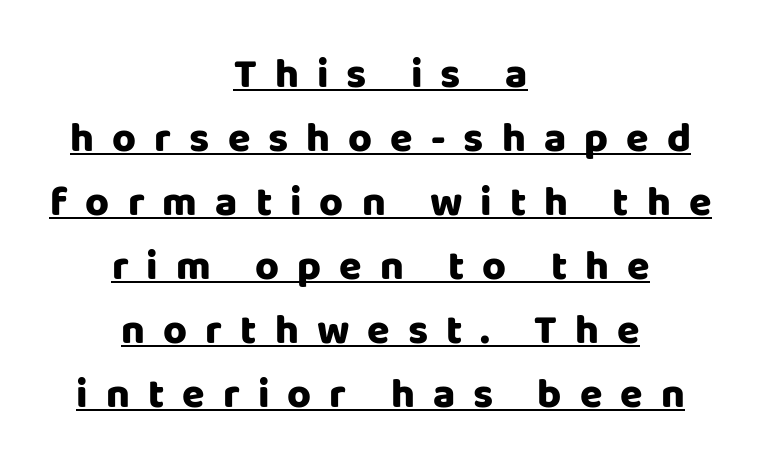
Characters follow at a spacing far wider than the type designer built in. A continuous stroke trails under the words, as in a hyperlink. Each glyph is drawn with heavy, bold strokes. Regular leading.
